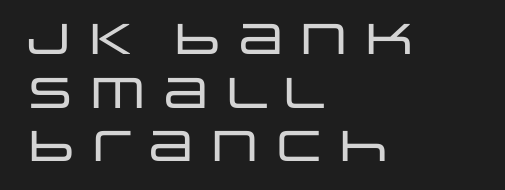
{"serif": "no", "italic": "no", "width": "wide", "stroke_contrast": "low", "x_height": "large", "monospaced": "no", "underline": "no", "align": "left", "line_spacing": "normal", "line_spacing_ratio": 1.25, "letter_spacing": "normal", "letter_spacing_em": 0.0, "glyph_px": 43}
